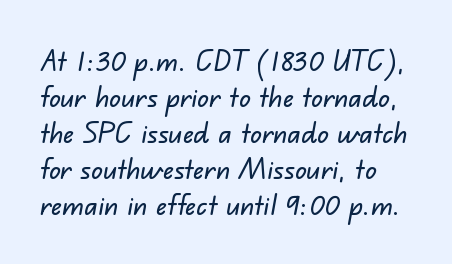
{"serif": "no", "width": "normal", "stroke_contrast": "low", "x_height": "small", "monospaced": "no", "underline": "no", "line_spacing_ratio": 1.24, "letter_spacing": "normal", "letter_spacing_em": 0.0, "glyph_px": 29}
